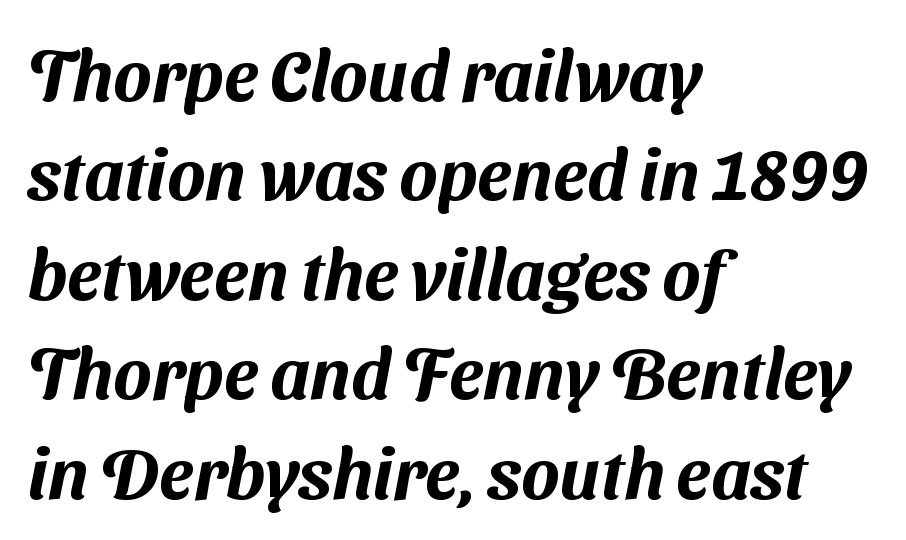
The image shows 71 px sans-serif type; set left-aligned, normal line spacing (1.4x), normal letter spacing, not underlined; medium stroke contrast and a medium x-height.
